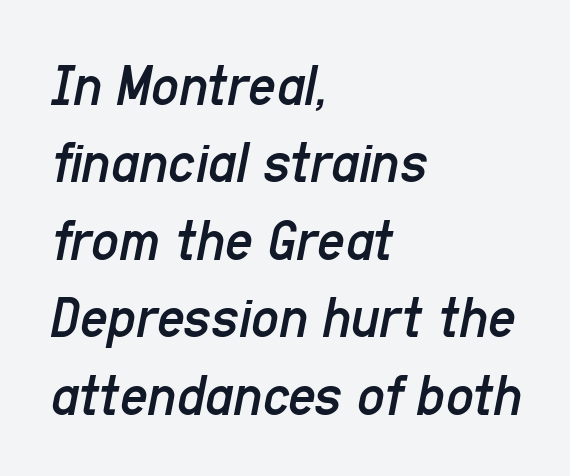
The image shows 61 px regular-weight, condensed type, italic (leaning right); set left-aligned, normal line spacing (1.27x), normal letter spacing, not underlined; low stroke contrast and a medium x-height.
